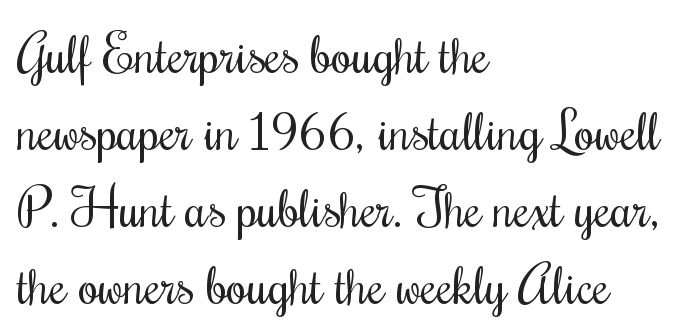
Q: Is the text bold? A: No.
Q: Is the text italic (slanted)? A: Yes.
Q: Is the typeface a serif or a sans-serif typeface? A: Serif.
Q: Is the text underlined? A: No.
Q: How is the paragraph aligned? A: Left-aligned.
Q: Is the spacing between letters normal or unusually wide? A: Normal.
Q: Is the spacing between lines tight, normal or loose? A: Normal.
Q: Width (condensed, normal, or wide)? A: Condensed.
Q: Stroke contrast? A: Medium.
Q: x-height? A: Small.
Q: Monospaced? A: No.
